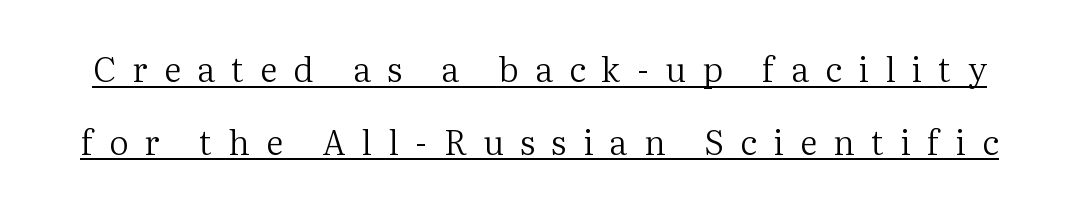
Q: Is the text bold? A: No.
Q: Is the text italic (slanted)? A: No, it is upright.
Q: Is the typeface a serif or a sans-serif typeface? A: Serif.
Q: Is the text underlined? A: Yes.
Q: Is the spacing between letters normal or unusually wide? A: Unusually wide.
Q: Is the spacing between lines tight, normal or loose? A: Loose.
Q: Width (condensed, normal, or wide)? A: Normal.
Q: Stroke contrast? A: Medium.
Q: x-height? A: Medium.
Q: Monospaced? A: No.
